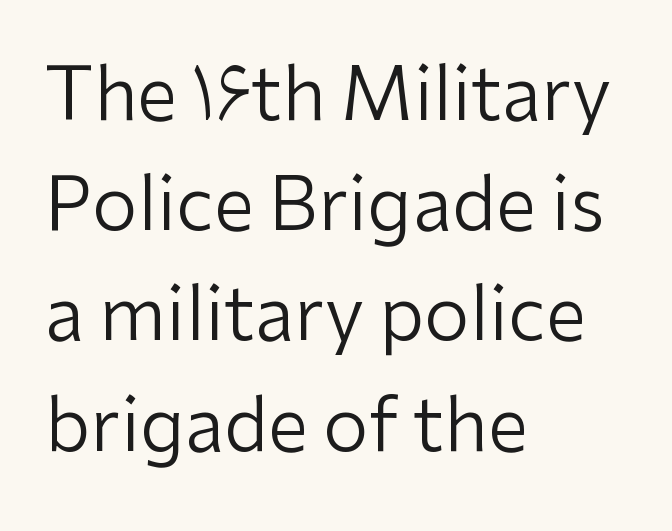
Is this a fixed-width face? No — the glyphs have proportional, varying widths. This rendering features lettering with no underline. Where is the straight margin? On the left. Vertical spacing — default. A sans-serif font was chosen for this passage. Do the letters lean? They stand straight.
